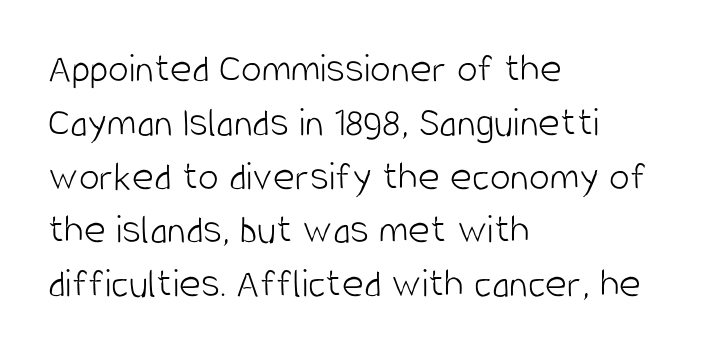
Q: Is the text bold? A: No.
Q: Is the text italic (slanted)? A: No, it is upright.
Q: Is the typeface a serif or a sans-serif typeface? A: Sans-serif.
Q: Is the text underlined? A: No.
Q: How is the paragraph aligned? A: Left-aligned.
Q: Is the spacing between letters normal or unusually wide? A: Normal.
Q: Is the spacing between lines tight, normal or loose? A: Normal.
Q: Width (condensed, normal, or wide)? A: Condensed.
Q: Stroke contrast? A: Low.
Q: x-height? A: Large.
Q: Monospaced? A: No.
